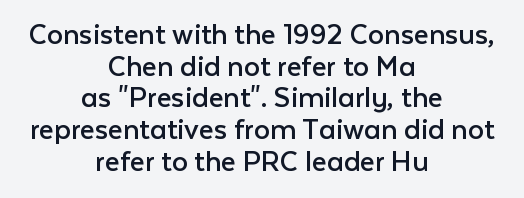
Here the glyphs are tracked normally, forming tight word shapes. Reading down the column, the eye jumps only a short way to each next line. Does the lettering tilt? It doesn't — this is upright. A light-to-regular cut is what we see here. The glyphs are unaccompanied by any horizontal stroke below them.
